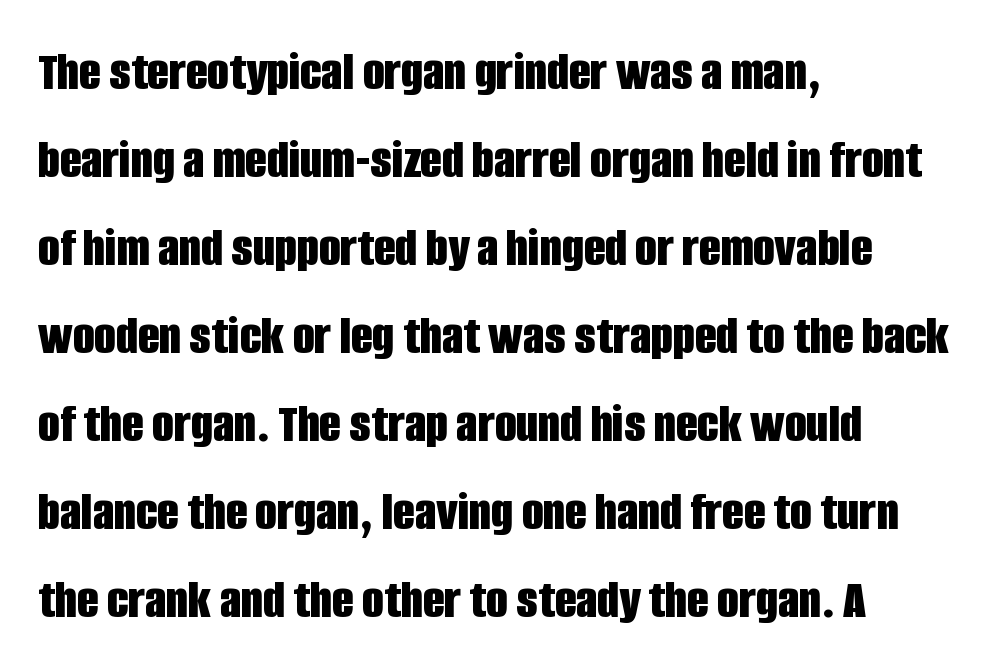
{"serif": "no", "italic": "no", "bold": "yes", "weight": "bold", "width": "condensed", "stroke_contrast": "low", "x_height": "large", "monospaced": "no", "underline": "no", "align": "left", "line_spacing": "normal", "line_spacing_ratio": 1.57, "letter_spacing": "normal", "letter_spacing_em": 0.0, "glyph_px": 56}
